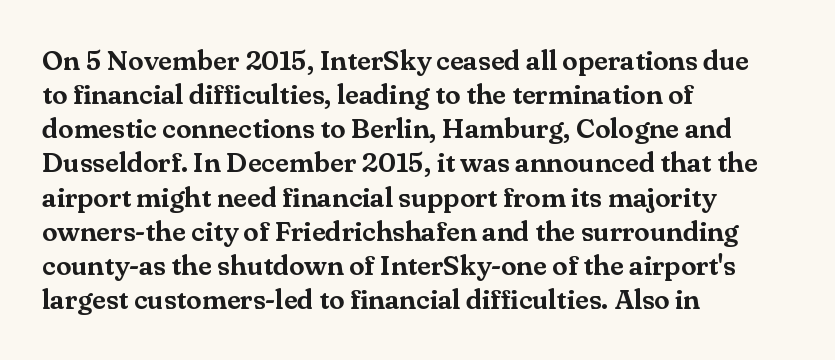
The image shows 28 px serif type, upright; set left-aligned, line spacing 1.22x, normal letter spacing, not underlined; medium stroke contrast and a small x-height.
